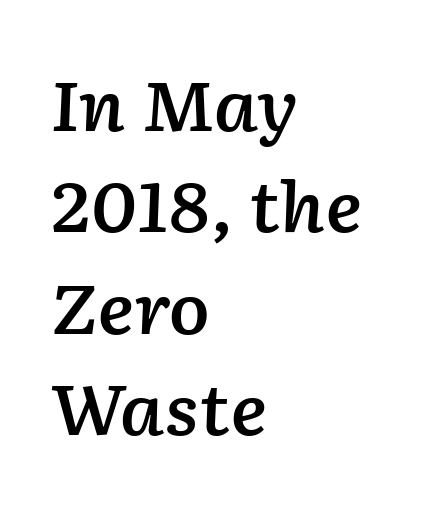
{"italic": "yes", "lean": "right", "slant_degrees": 2, "bold": "semi", "weight": "semibold", "width": "normal", "stroke_contrast": "low", "x_height": "medium", "monospaced": "no", "underline": "no", "align": "left", "line_spacing": "normal", "line_spacing_ratio": 1.49, "letter_spacing": "normal", "letter_spacing_em": 0.0, "glyph_px": 68}
